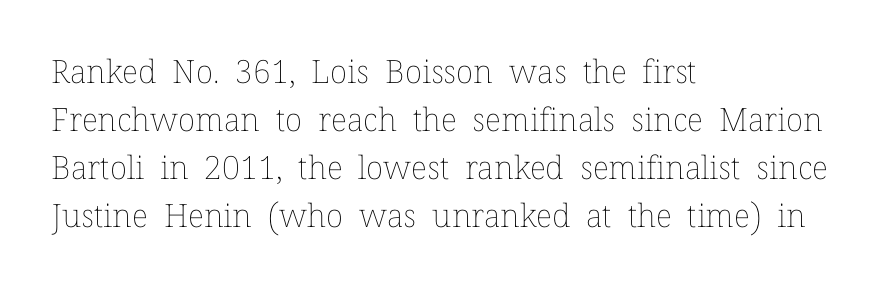
The image shows 32 px thin type, upright; set left-aligned, normal line spacing (1.5x), normal letter spacing, not underlined; low stroke contrast and a medium x-height.
